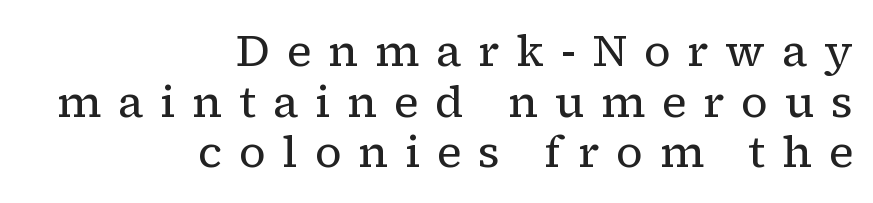
This is serif lettering, the kind often seen in printed books. The letters look calm and open, with moderate or lighter stems. Very little white space separates one row of letters from the next. The letters are spread apart with noticeably loose tracking. Note the varied advance widths — an 'i' is clearly narrower than an 'm'. No word sits above an underline.
